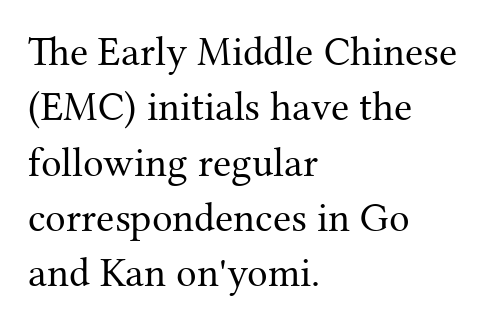
A typesetter would call this leading conventional body-copy spacing. Nobody touched the tracking dial on this one. Spacing verdict: proportional, widths tailored to each character. Letters rest on an invisible, unmarked baseline.
